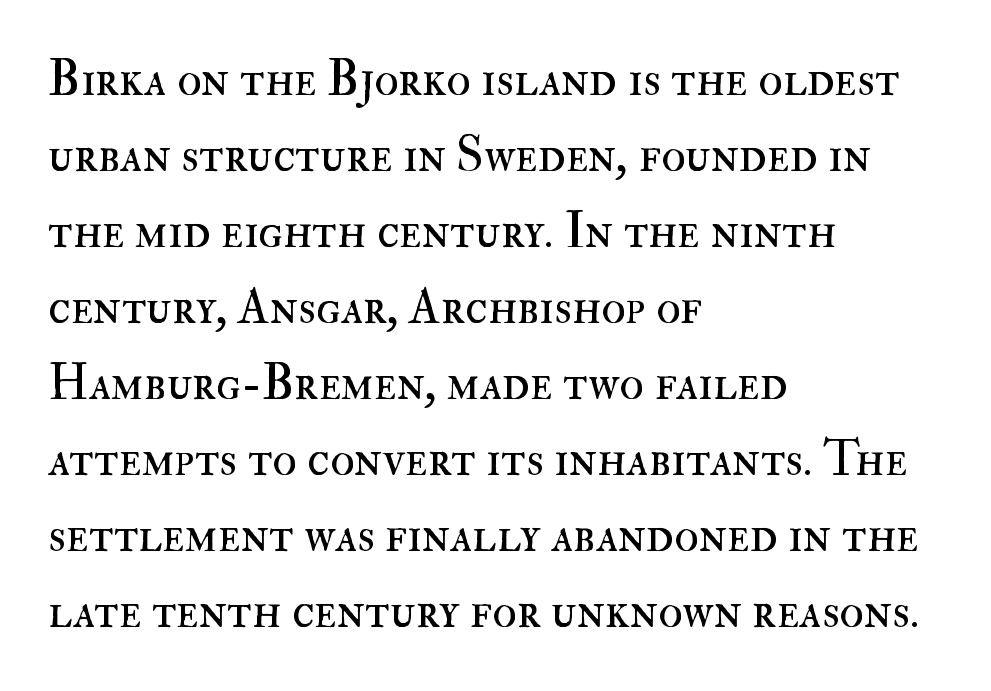
{"italic": "no", "bold": "no", "weight": "regular", "width": "normal", "stroke_contrast": "high", "x_height": "small", "monospaced": "no", "underline": "no", "align": "left", "line_spacing": "normal", "line_spacing_ratio": 1.52, "letter_spacing": "normal", "letter_spacing_em": 0.0, "glyph_px": 50}
